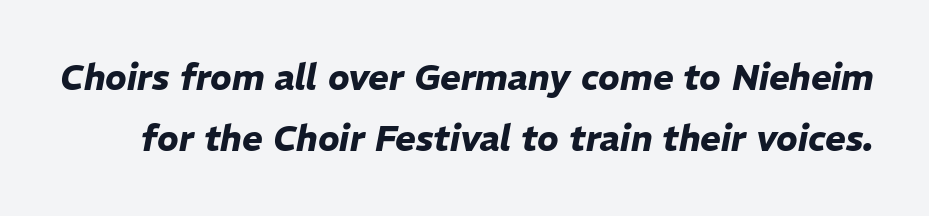
Caption: bold face, heavy strokes. These lines were composed using italics. These lines keep a tight, regular rhythm from letter to letter. Looks like regular typesetting: each glyph gets only the width it needs. The area under the type is left untouched.
